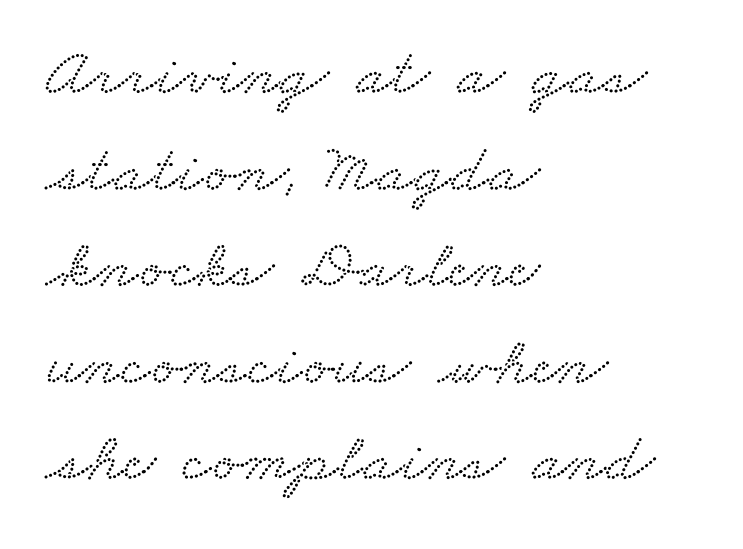
Is the block centered? No — it sits flush against the left margin. Tracking value appears to be zero — textbook default spacing. Bare-footed words on every line. The rendering uses natural spacing where letterforms have individual widths.
